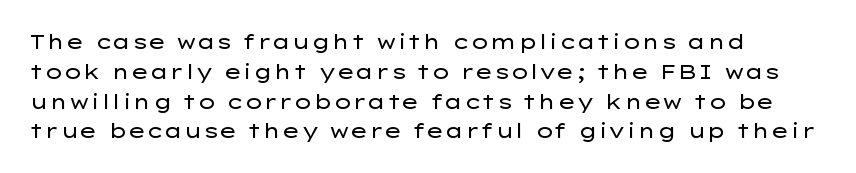
Q: Is the text bold? A: No.
Q: Is the text italic (slanted)? A: No, it is upright.
Q: Is the text underlined? A: No.
Q: How is the paragraph aligned? A: Left-aligned.
Q: Is the spacing between letters normal or unusually wide? A: Normal.
Q: Is the spacing between lines tight, normal or loose? A: Normal.
